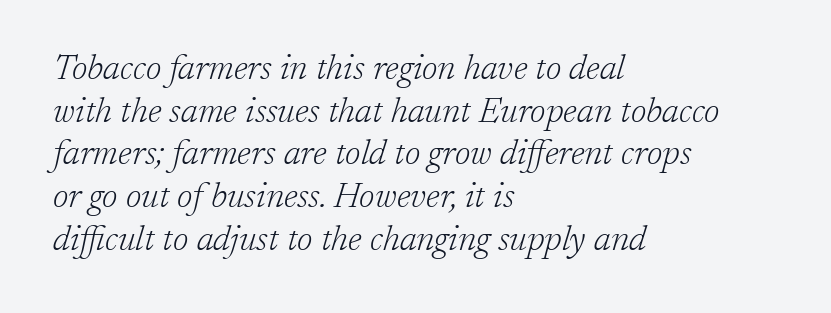
The image shows 35 px light serif type, italic (leaning right); set left-aligned, line spacing 1.22x, normal letter spacing, not underlined; low stroke contrast and a medium x-height.
